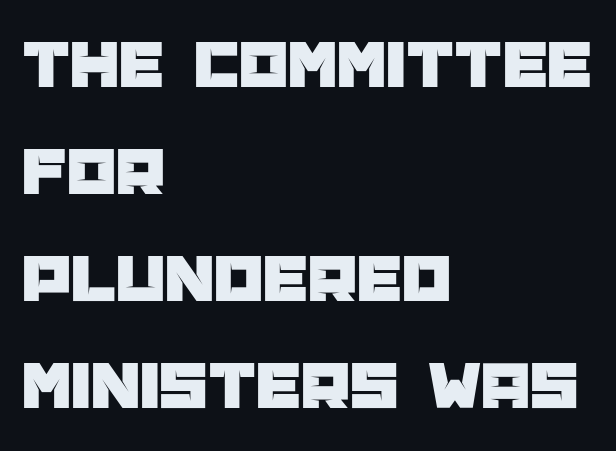
Characters remain perfectly vertical along every line. The area under the type is left untouched. Note the varied advance widths — an 'i' is clearly narrower than an 'm'. Students, note that the glyphs here touch the page at normal intervals. A student would call this left alignment; a typographer would say flush left, rag right. These lines are composed in type without serifs.
